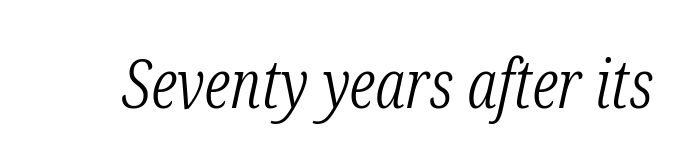
Q: Is the text bold? A: No.
Q: Is the text italic (slanted)? A: Yes, it leans right by about 12 degrees.
Q: Is the typeface a serif or a sans-serif typeface? A: Serif.
Q: Is the text underlined? A: No.
Q: Is the spacing between letters normal or unusually wide? A: Normal.
Q: Width (condensed, normal, or wide)? A: Condensed.
Q: Stroke contrast? A: Low.
Q: x-height? A: Medium.
Q: Monospaced? A: No.
